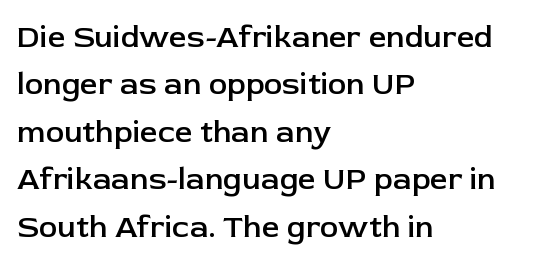
Q: Is the text bold? A: Semi-bold.
Q: Is the text italic (slanted)? A: No, it is upright.
Q: Is the typeface a serif or a sans-serif typeface? A: Sans-serif.
Q: Is the text underlined? A: No.
Q: How is the paragraph aligned? A: Left-aligned.
Q: Is the spacing between letters normal or unusually wide? A: Normal.
Q: Is the spacing between lines tight, normal or loose? A: Normal.
Q: Width (condensed, normal, or wide)? A: Normal.
Q: Stroke contrast? A: Low.
Q: x-height? A: Medium.
Q: Monospaced? A: No.
